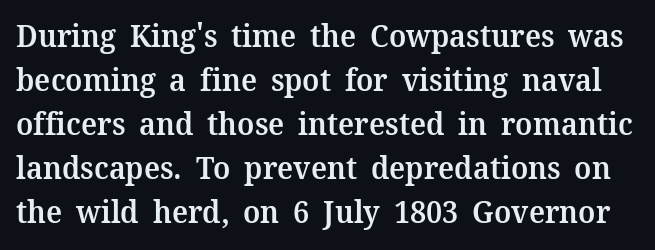
Tracking here is standard; glyphs follow each other at the usual distance. The letters stand upright; this is a roman face. Varying glyph widths throughout — classic text-font behaviour. Font category for this specimen: serif.
